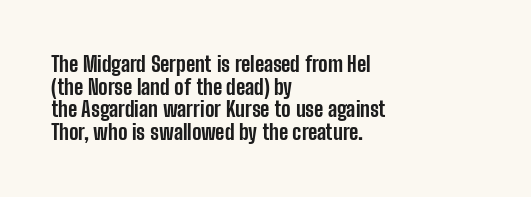
{"italic": "no", "bold": "yes", "underline": "no", "align": "left", "line_spacing": "tight", "line_spacing_ratio": 1.08, "letter_spacing": "normal", "letter_spacing_em": 0.0, "glyph_px": 21}
